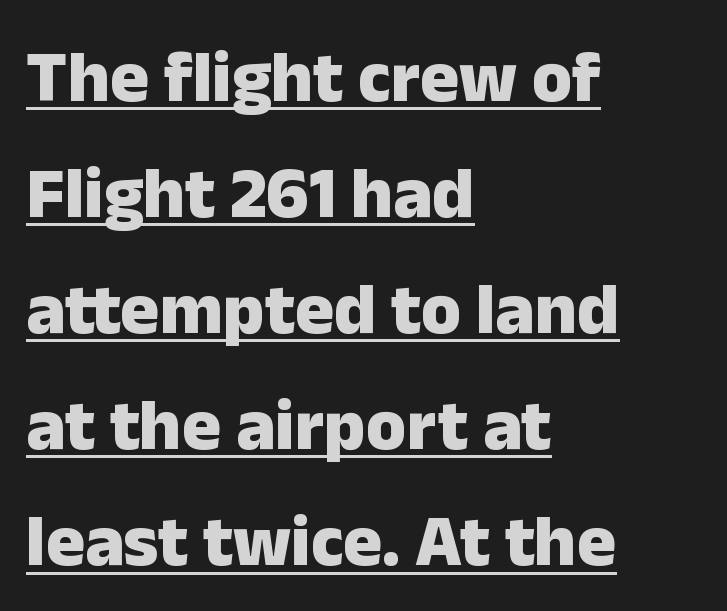
{"serif": "no", "italic": "no", "bold": "yes", "weight": "heavy", "width": "normal", "stroke_contrast": "low", "x_height": "medium", "monospaced": "no", "underline": "yes", "align": "left", "line_spacing": "normal", "line_spacing_ratio": 1.59, "letter_spacing": "normal", "letter_spacing_em": 0.0, "glyph_px": 73}
